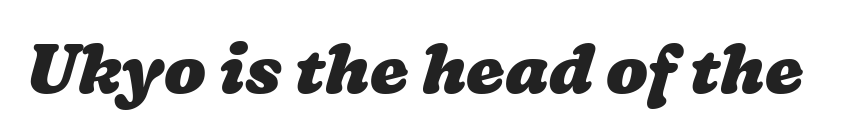
The image shows 69 px heavy, wide type; set normal letter spacing, not underlined; low stroke contrast and a medium x-height.
